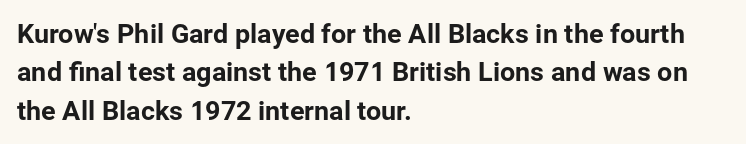
Q: Is the text italic (slanted)? A: No, it is upright.
Q: Is the text underlined? A: No.
Q: How is the paragraph aligned? A: Left-aligned.
Q: Is the spacing between letters normal or unusually wide? A: Normal.
Q: Is the spacing between lines tight, normal or loose? A: Normal.
